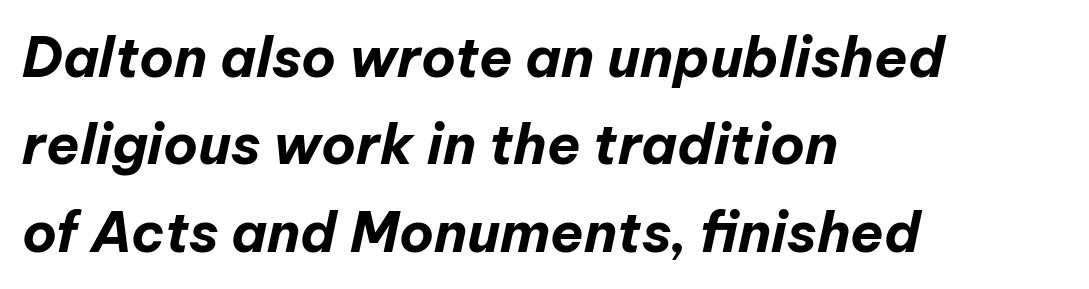
The passage shown is not underscored anywhere. Looking at the ascenders, they clearly lean. Short and long lines alike share a common starting point at left. Heft: maximum for text — a bold. Note the varied advance widths — an 'i' is clearly narrower than an 'm'.
